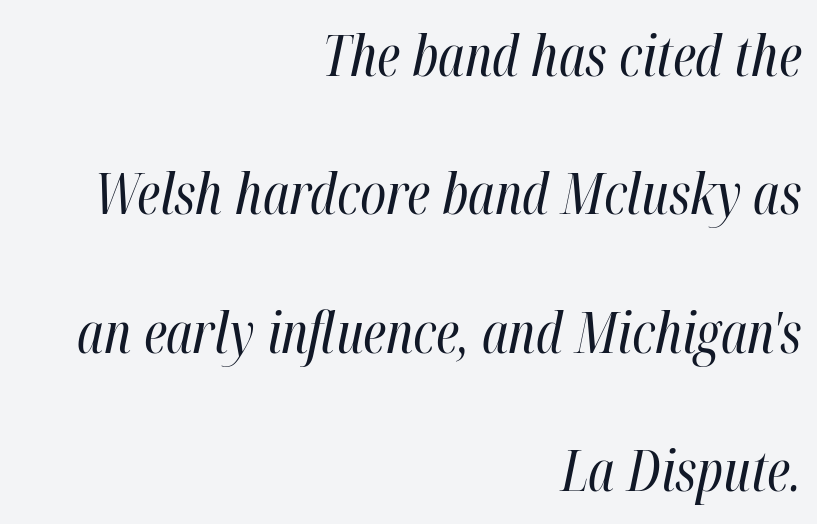
{"italic": "yes", "lean": "right", "slant_degrees": 12, "bold": "no", "weight": "regular", "width": "condensed", "stroke_contrast": "high", "x_height": "medium", "monospaced": "no", "underline": "no", "align": "right", "line_spacing": "loose", "line_spacing_ratio": 2.47, "letter_spacing": "normal", "letter_spacing_em": 0.0, "glyph_px": 56}
